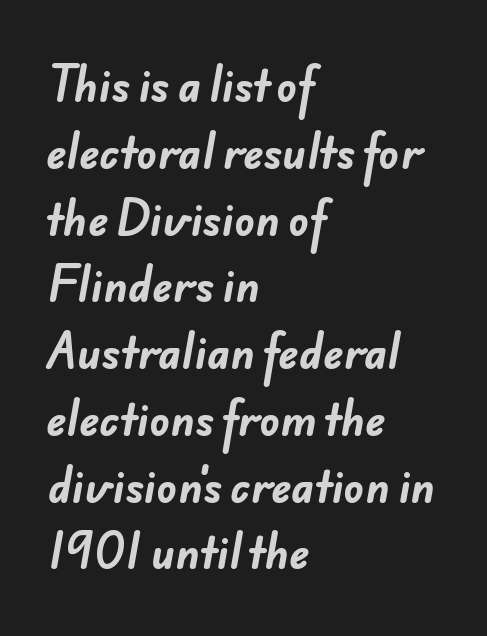
The image shows 42 px bold sans-serif type; set left-aligned, normal line spacing (1.59x), normal letter spacing, not underlined; low stroke contrast and a small x-height.
